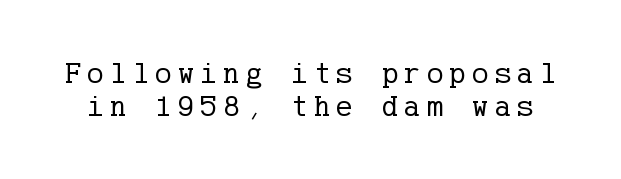
{"serif": "yes", "italic": "no", "bold": "no", "weight": "regular", "width": "normal", "stroke_contrast": "low", "x_height": "medium", "underline": "no", "line_spacing": "tight", "line_spacing_ratio": 1.07, "letter_spacing": "wide", "letter_spacing_em": 0.2, "glyph_px": 31}
